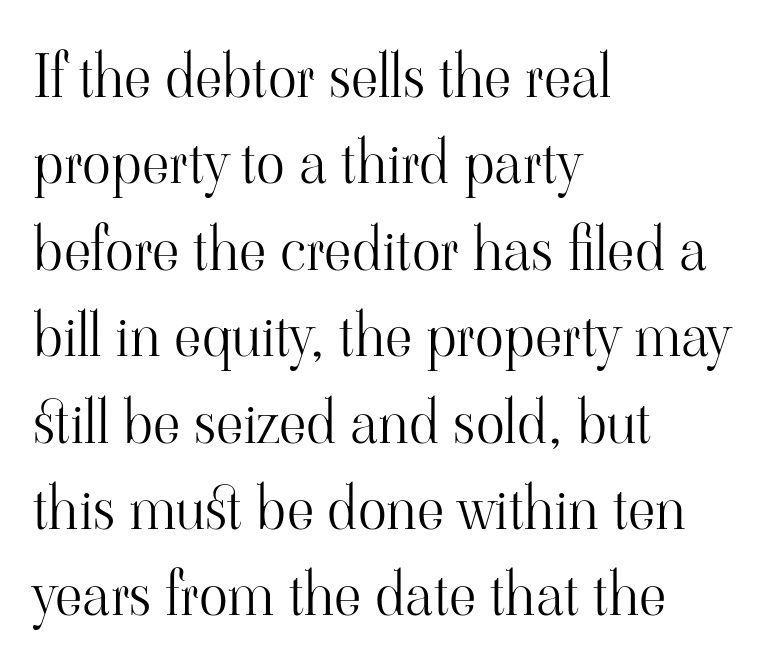
{"serif": "yes", "italic": "no", "bold": "no", "weight": "light", "width": "normal", "stroke_contrast": "high", "x_height": "small", "monospaced": "no", "underline": "no", "align": "left", "line_spacing": "normal", "line_spacing_ratio": 1.44, "letter_spacing": "normal", "letter_spacing_em": 0.0, "glyph_px": 60}
